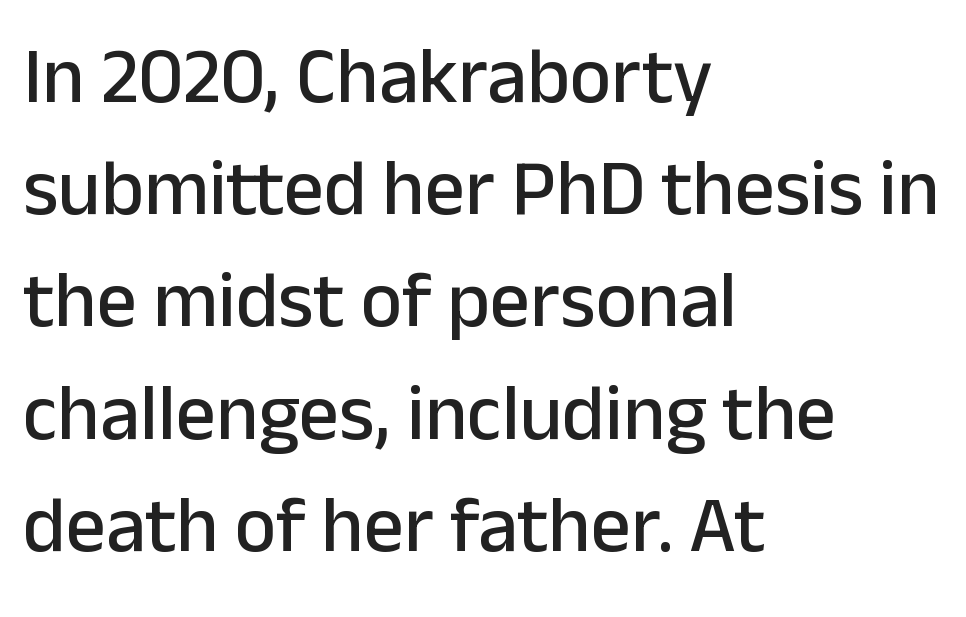
What stands out about the letter spacing? Nothing — it is the standard amount. Vertically, the passage feels balanced, rows spaced as you'd expect. The face used here is a sans, in the tradition of grotesques and geometrics. No word sits above an underline. The font's upright variant was chosen for this text.
